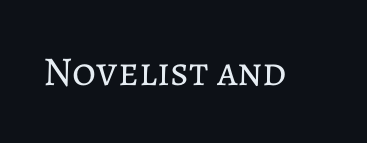
Q: Is the text bold? A: No.
Q: Is the text italic (slanted)? A: No, it is upright.
Q: Is the text underlined? A: No.
Q: Is the spacing between letters normal or unusually wide? A: Normal.
Q: Width (condensed, normal, or wide)? A: Normal.
Q: Stroke contrast? A: Low.
Q: x-height? A: Medium.
Q: Monospaced? A: No.
